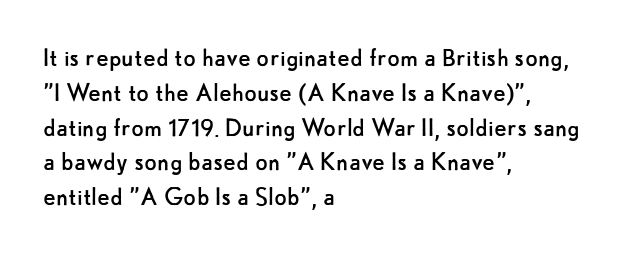
The rag falls on the right side of this text block. The passage shown is typeset with a sans-serif family. The lettering holds an erect, upright posture throughout. Compared with typical body copy, the letter spacing here is the same. Weight class: somewhere from thin through regular.
